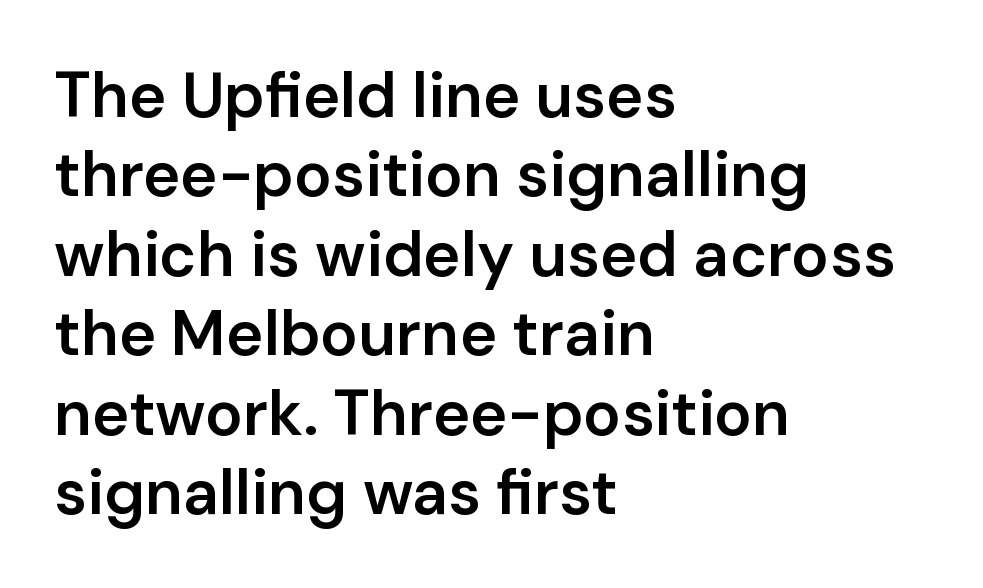
Vertical strokes here are truly vertical. On the weight axis this lands at semibold, roughly 600. Normally led — the rows are evenly, conventionally spaced. Do the characters align in a grid? No, the font is proportional.
